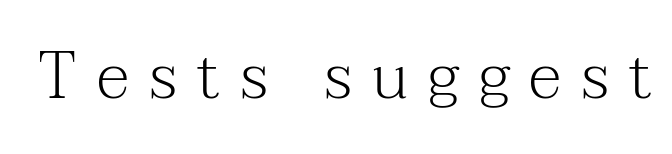
The image shows 66 px light serif type, upright; set unusually wide letter spacing (+0.3 em), not underlined; medium stroke contrast and a medium x-height.
